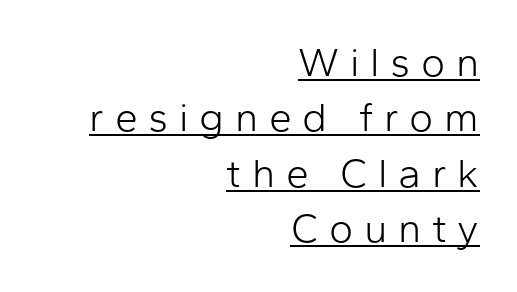
This is not heavy type; no bold has been used. Posture: vertical. Regarding serifs, this sample does without them. Think of a printed novel: that variable character pitch is what you see here. Vertical spacing — default.
